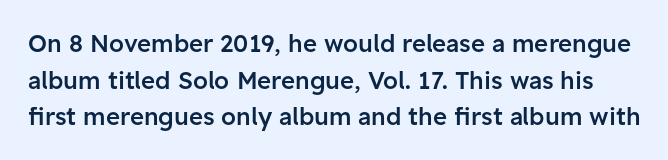
Is the type bold? Partly — it's a semibold, heavier than regular but not fully bold. The axis of the letterforms is exactly vertical. Normally led — the rows are evenly, conventionally spaced. In terms of letterspacing, this is plain default setting. The specimen omits any rule beneath the text block's lines.
